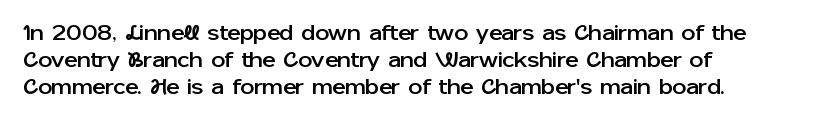
Q: Is the text italic (slanted)? A: No, it is upright.
Q: Is the text underlined? A: No.
Q: How is the paragraph aligned? A: Left-aligned.
Q: Is the spacing between letters normal or unusually wide? A: Normal.
